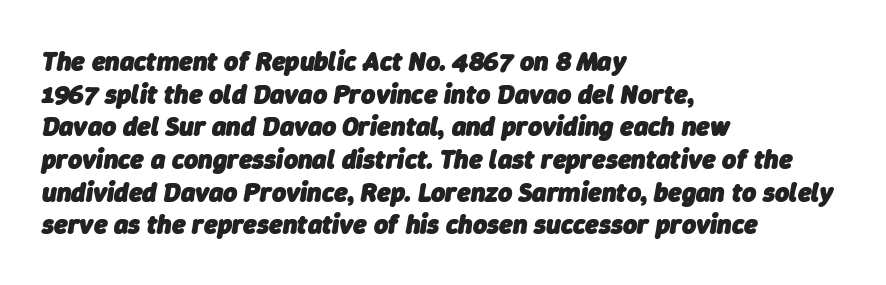
The image shows 27 px bold type, italic (leaning right); set left-aligned, line spacing 1.21x, normal letter spacing, not underlined.
